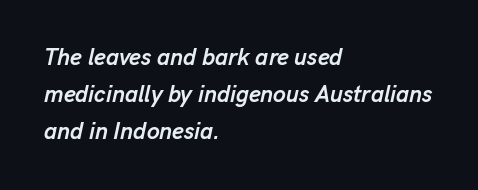
Caption: bold face, heavy strokes. The rendering anchors every line to the left-hand side. Nothing unusual about the tracking: characters are spaced as the font intends. The glyphs look as if they've been sheared to an angle.
